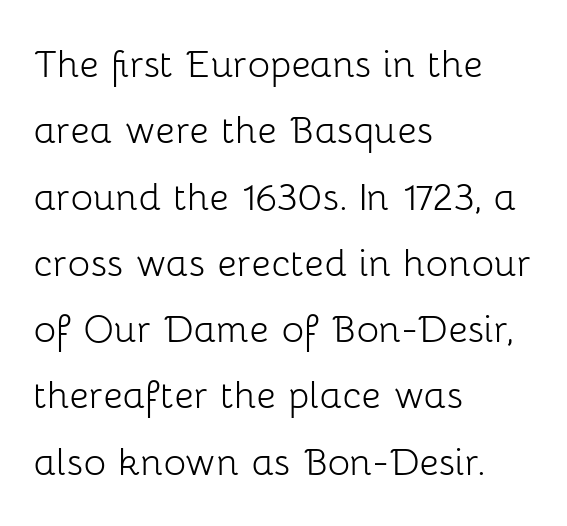
The image shows 47 px light sans-serif type, upright; set left-aligned, normal line spacing (1.41x), normal letter spacing, not underlined; low stroke contrast and a medium x-height.
